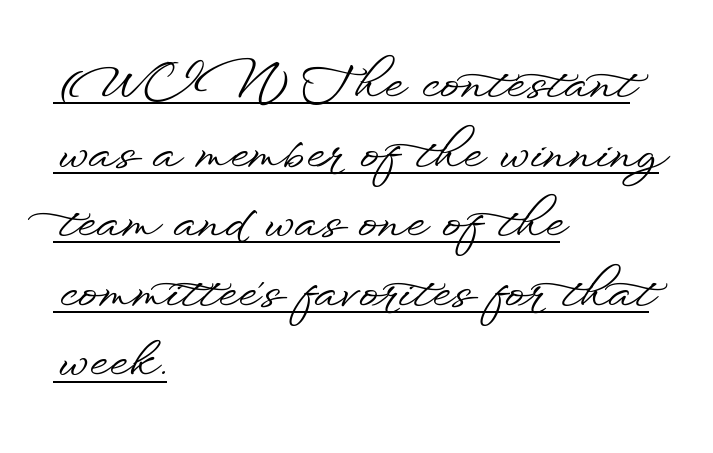
The image shows 48 px wide sans-serif type; set left-aligned, normal line spacing (1.45x), normal letter spacing, underlined; low stroke contrast and a small x-height.
